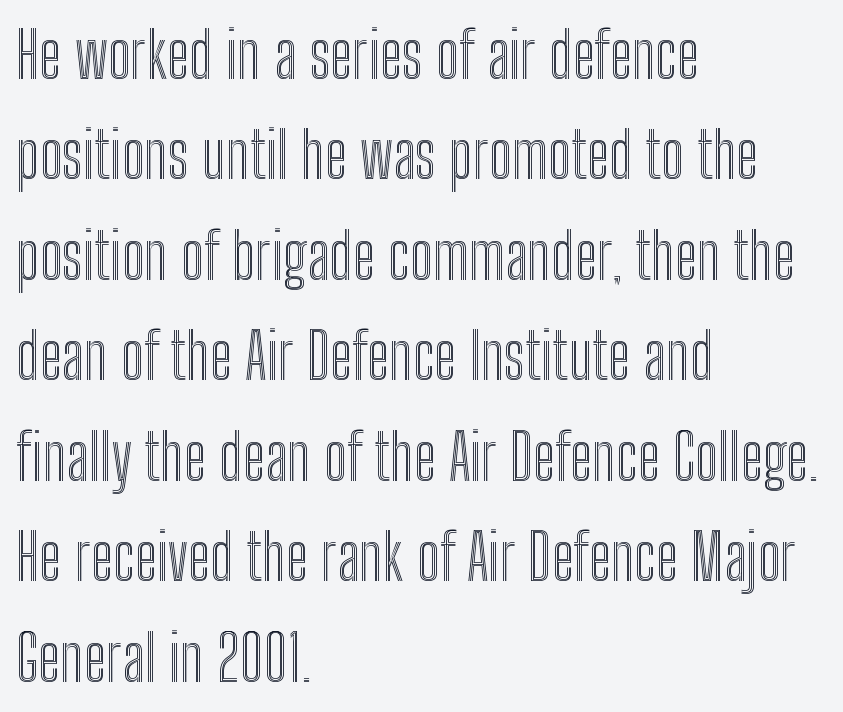
Q: Is the text italic (slanted)? A: No, it is upright.
Q: Is the text underlined? A: No.
Q: How is the paragraph aligned? A: Left-aligned.
Q: Is the spacing between letters normal or unusually wide? A: Normal.
Q: Is the spacing between lines tight, normal or loose? A: Normal.
Q: Width (condensed, normal, or wide)? A: Condensed.
Q: x-height? A: Medium.
Q: Monospaced? A: No.
